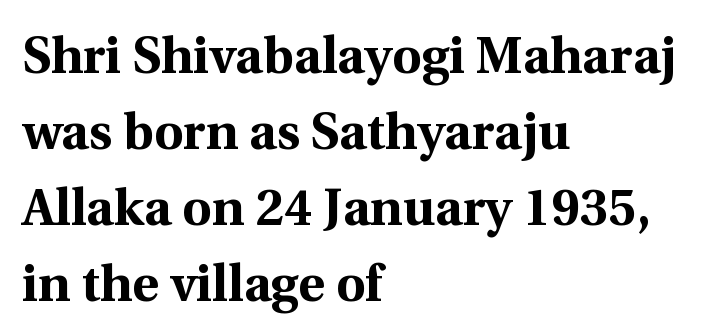
Q: Is the text bold? A: Yes.
Q: Is the text italic (slanted)? A: No, it is upright.
Q: Is the typeface a serif or a sans-serif typeface? A: Serif.
Q: Is the text underlined? A: No.
Q: How is the paragraph aligned? A: Left-aligned.
Q: Is the spacing between letters normal or unusually wide? A: Normal.
Q: Is the spacing between lines tight, normal or loose? A: Normal.
Q: Width (condensed, normal, or wide)? A: Normal.
Q: x-height? A: Medium.
Q: Monospaced? A: No.
